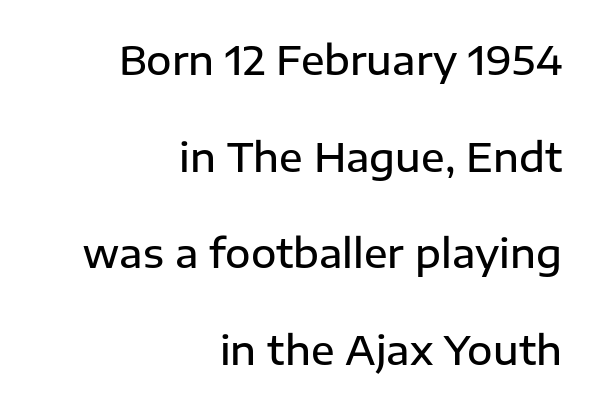
The image shows 39 px semibold sans-serif type, upright; set right-aligned, loose line spacing (2.48x), normal letter spacing, not underlined; low stroke contrast and a medium x-height.
